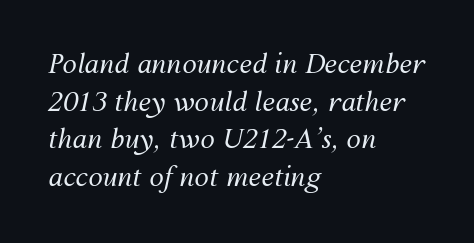
Q: Is the text bold? A: No.
Q: Is the text italic (slanted)? A: Yes, it leans right by about 12 degrees.
Q: Is the text underlined? A: No.
Q: How is the paragraph aligned? A: Left-aligned.
Q: Is the spacing between letters normal or unusually wide? A: Normal.
Q: Is the spacing between lines tight, normal or loose? A: Normal.
